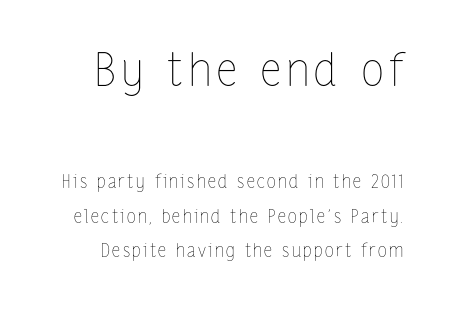
The image shows 45 px thin, condensed type, upright; set loose line spacing (1.93x), not underlined; the first (top) block is 2.5x larger; low stroke contrast and a medium x-height.
